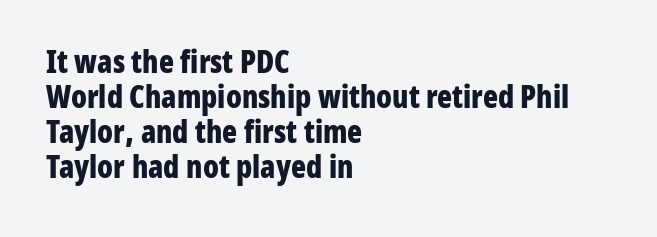
Interline gaps are noticeably narrow in this sample. The text block is weighted toward the left margin, trailing off unevenly rightward. Posture: vertical. Check under the words: just untouched page. The text was rendered using a sans face with plain stroke endings.
